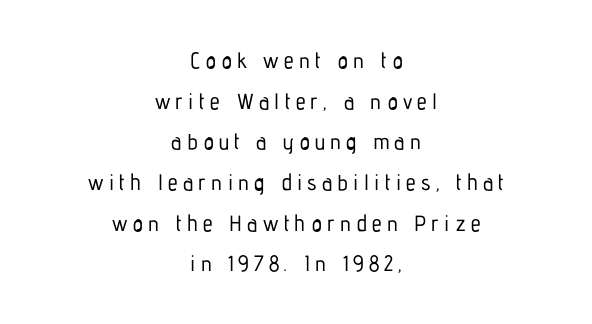
Display-style spreading of the glyphs; the letterfit is very open. Italic? Not at all — the glyphs are vertical. The rendering positions every line midway between the sides. No word sits above an underline.
